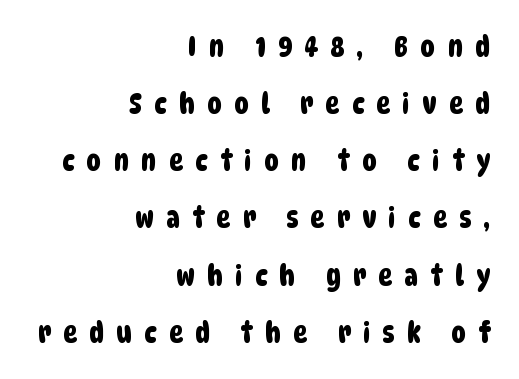
{"serif": "no", "width": "condensed", "stroke_contrast": "low", "x_height": "large", "monospaced": "no", "underline": "no", "align": "right", "line_spacing": "loose", "line_spacing_ratio": 1.97, "letter_spacing": "wide", "letter_spacing_em": 0.43, "glyph_px": 29}
